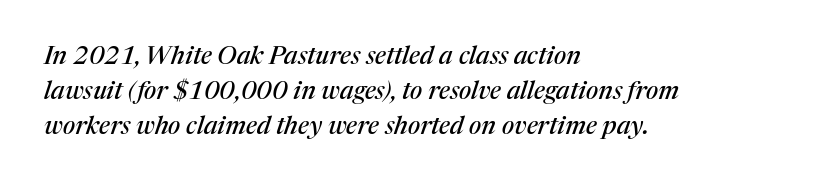
The image shows 25 px text type, italic (leaning right); set left-aligned, normal line spacing (1.4x), normal letter spacing, not underlined.
